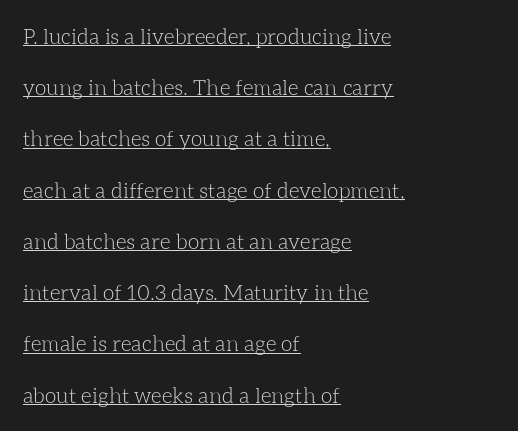
The image shows 21 px text type, upright; set left-aligned, loose line spacing (2.44x), normal letter spacing, underlined.
